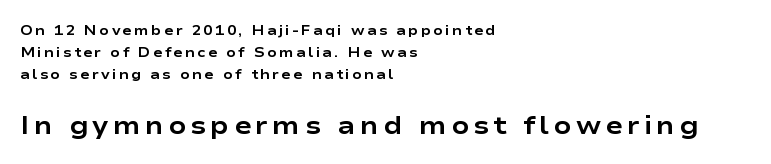
{"italic": "no", "bold": "yes", "underline": "no", "align": "left", "line_spacing": "normal", "line_spacing_ratio": 1.57, "larger_block": "second", "size_ratio": 1.86, "glyph_px": 26}
